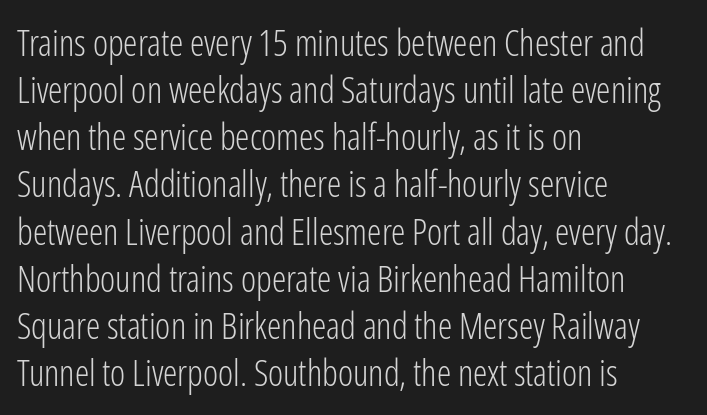
Q: Is the text bold? A: No.
Q: Is the text italic (slanted)? A: No, it is upright.
Q: Is the typeface a serif or a sans-serif typeface? A: Sans-serif.
Q: Is the text underlined? A: No.
Q: How is the paragraph aligned? A: Left-aligned.
Q: Is the spacing between letters normal or unusually wide? A: Normal.
Q: Is the spacing between lines tight, normal or loose? A: Normal.
Q: Width (condensed, normal, or wide)? A: Condensed.
Q: Stroke contrast? A: Low.
Q: x-height? A: Medium.
Q: Monospaced? A: No.
